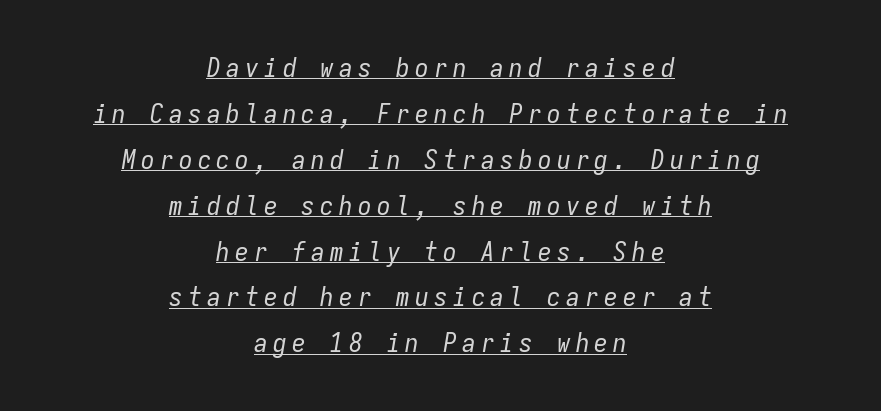
Characters follow at a spacing far wider than the type designer built in. The typesetter has applied underlining to the passage shown. It's the slanting kind of type. The lines in this sample share a center point and differ in where they start and stop.
